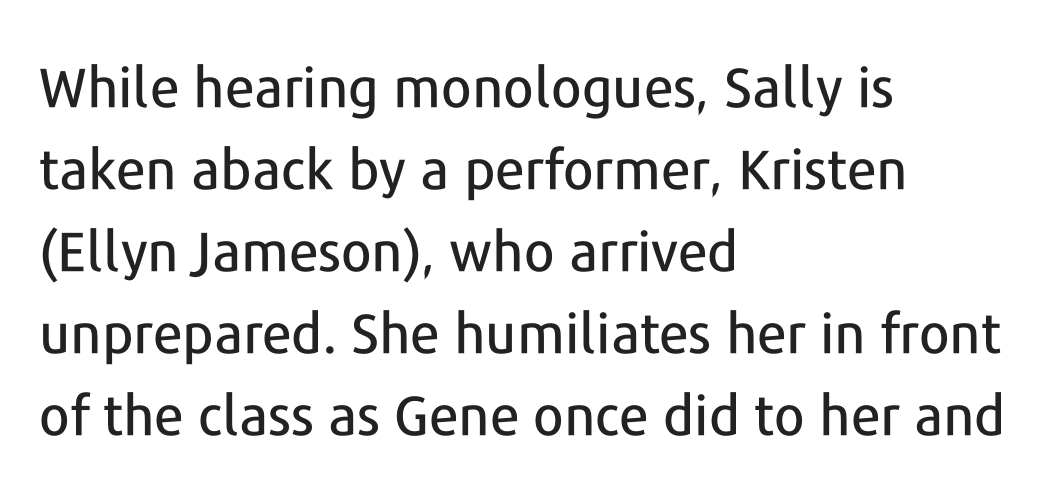
Q: Is the text italic (slanted)? A: No, it is upright.
Q: Is the typeface a serif or a sans-serif typeface? A: Sans-serif.
Q: Is the text underlined? A: No.
Q: How is the paragraph aligned? A: Left-aligned.
Q: Is the spacing between letters normal or unusually wide? A: Normal.
Q: Is the spacing between lines tight, normal or loose? A: Normal.
Q: Width (condensed, normal, or wide)? A: Normal.
Q: Stroke contrast? A: Low.
Q: x-height? A: Medium.
Q: Monospaced? A: No.
